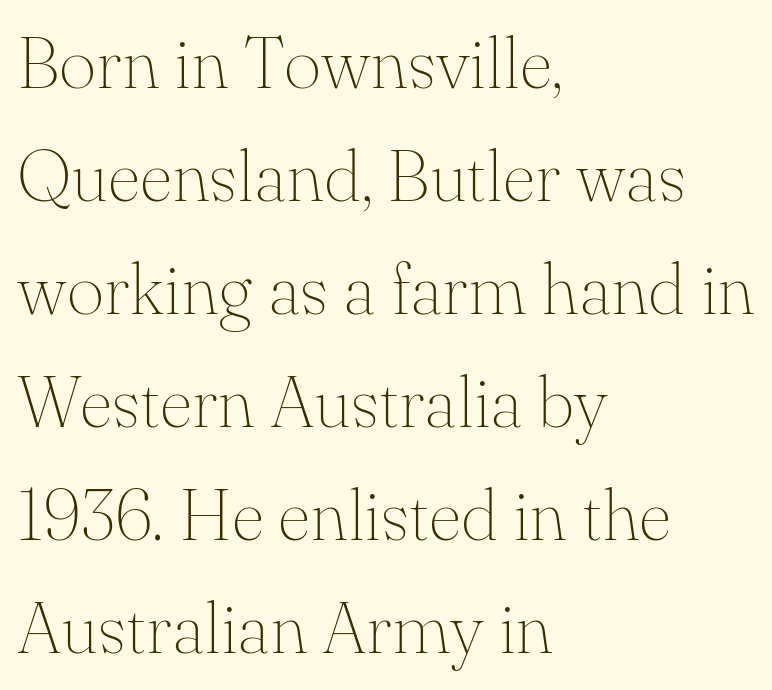
Note the varied advance widths — an 'i' is clearly narrower than an 'm'. Is the stroke heavy? The answer is a plain regular-or-lighter. Spacing between characters is what you'd get straight out of the box. The text block is weighted toward the left margin, trailing off unevenly rightward. A typesetter would call this leading conventional body-copy spacing. Beneath every word, the page is bare.
